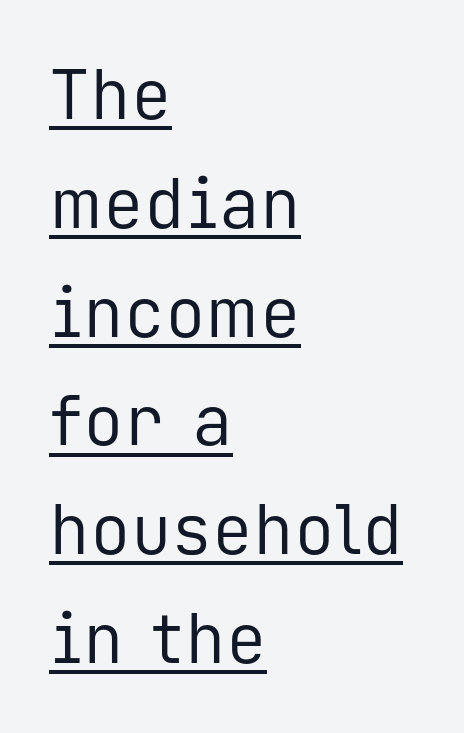
The face used here is monospaced, like something from a code editor. Evenly set lines give the paragraph a standard silhouette. The specimen reads as upright at a glance. A typesetter would label this face a sans.
